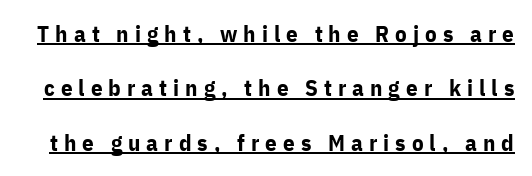
How would I describe the line gaps? Wide and relaxed. It's the straight-up-and-down kind of type. Weight: bold. The tracking reads as deliberately expanded to a designer's eye.
